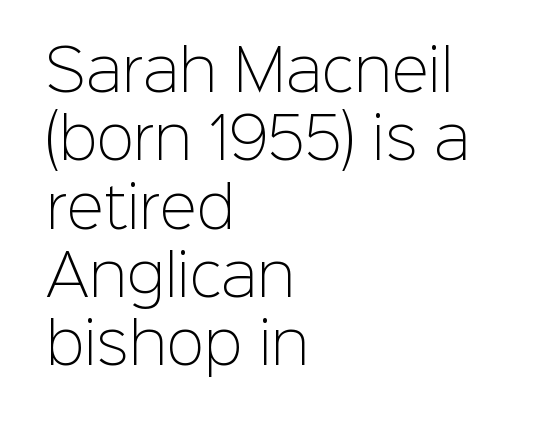
Q: Is the text bold? A: No.
Q: Is the text italic (slanted)? A: No, it is upright.
Q: Is the typeface a serif or a sans-serif typeface? A: Sans-serif.
Q: Is the text underlined? A: No.
Q: How is the paragraph aligned? A: Left-aligned.
Q: Is the spacing between letters normal or unusually wide? A: Normal.
Q: Width (condensed, normal, or wide)? A: Normal.
Q: Stroke contrast? A: Low.
Q: x-height? A: Medium.
Q: Monospaced? A: No.
